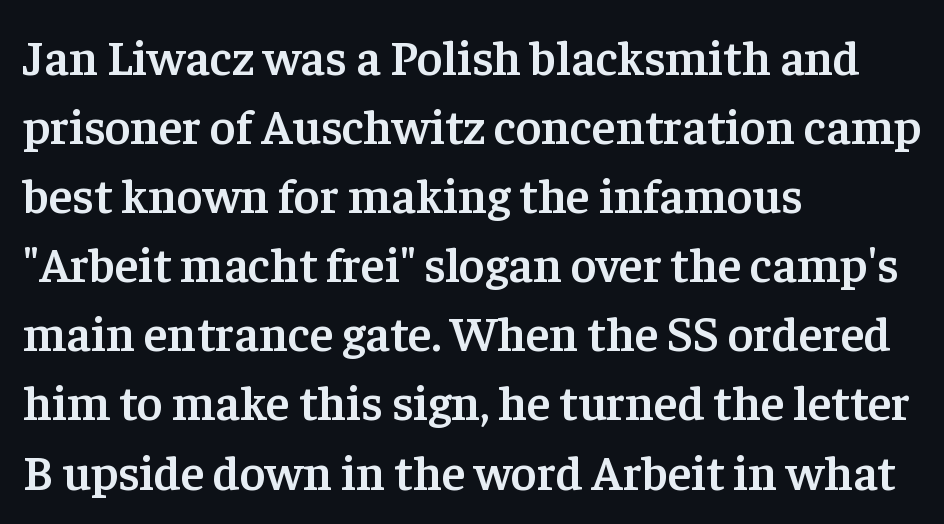
The image shows 49 px semibold serif type, upright; set left-aligned, normal line spacing (1.41x), normal letter spacing, not underlined; low stroke contrast and a medium x-height.
